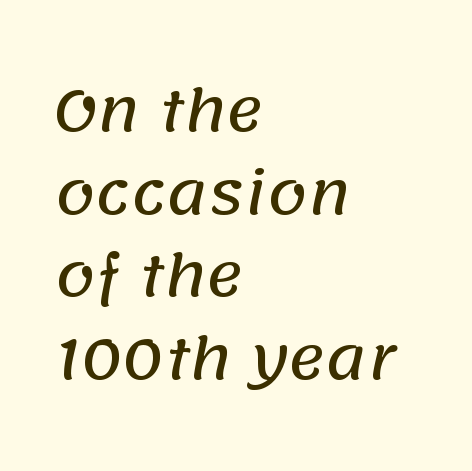
Q: Is the typeface a serif or a sans-serif typeface? A: Sans-serif.
Q: Is the text underlined? A: No.
Q: How is the paragraph aligned? A: Left-aligned.
Q: Is the spacing between letters normal or unusually wide? A: Normal.
Q: Is the spacing between lines tight, normal or loose? A: Normal.
Q: Width (condensed, normal, or wide)? A: Normal.
Q: Stroke contrast? A: Low.
Q: x-height? A: Large.
Q: Monospaced? A: No.
